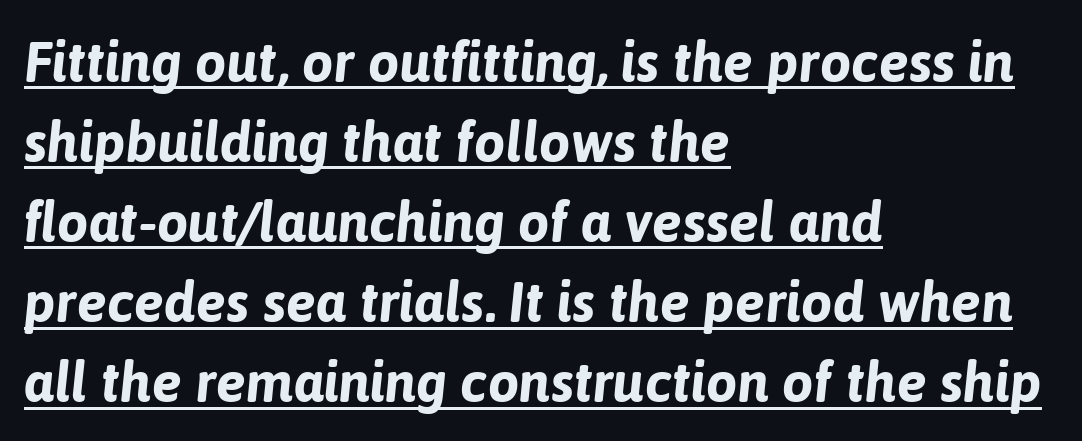
The image shows 56 px bold type, italic (leaning right); set left-aligned, normal line spacing (1.43x), normal letter spacing, underlined; low stroke contrast and a medium x-height.
